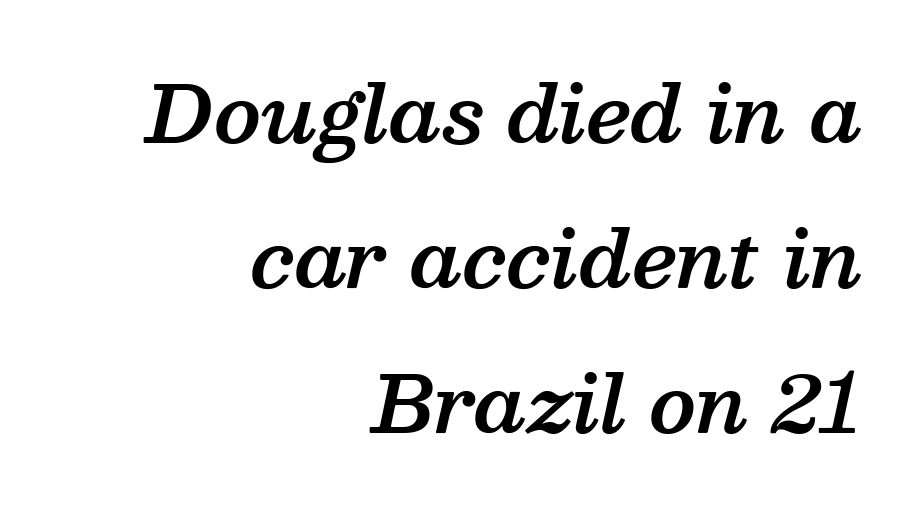
The image shows 78 px semibold serif type, italic (leaning right); set right-aligned, line spacing 1.86x, normal letter spacing, not underlined; medium stroke contrast and a medium x-height.
